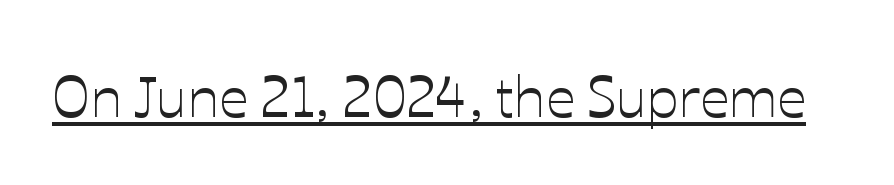
The image shows 57 px text type, upright; set normal letter spacing, underlined; low stroke contrast and a medium x-height.
